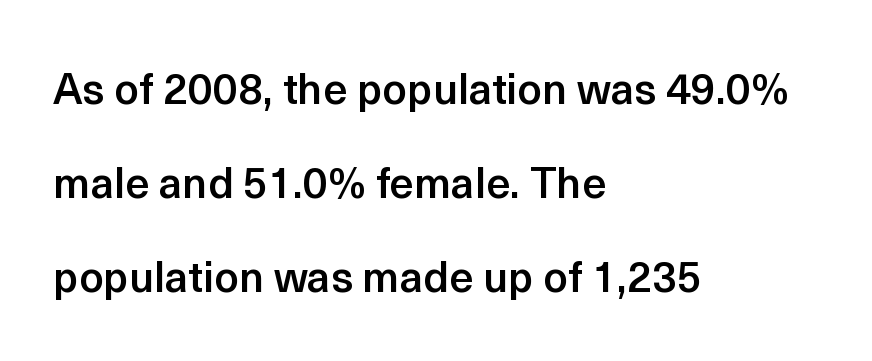
The image shows 43 px semibold sans-serif type, upright; set left-aligned, loose line spacing (2.19x), normal letter spacing, not underlined; a medium x-height.
